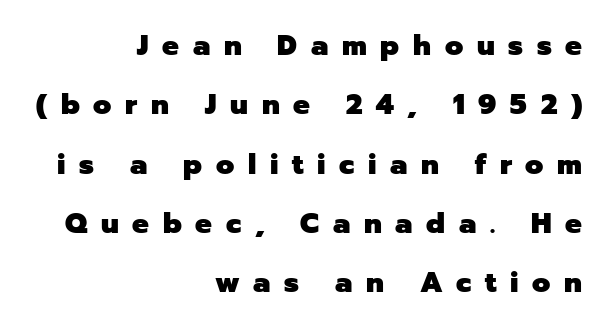
Has an underline been added? It has not. This rendering widens character spacing well past its baseline value. A typesetter would call this proportional, since set widths differ per character. Designer's note — italics off, roman on.
